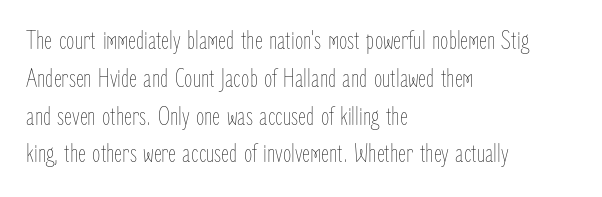
Q: Is the text bold? A: No.
Q: Is the text italic (slanted)? A: No, it is upright.
Q: Is the text underlined? A: No.
Q: How is the paragraph aligned? A: Left-aligned.
Q: Is the spacing between letters normal or unusually wide? A: Normal.
Q: Is the spacing between lines tight, normal or loose? A: Normal.
